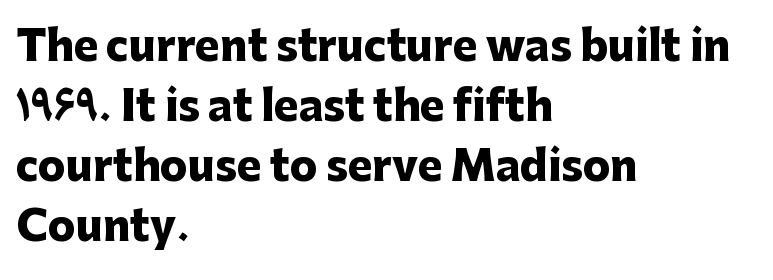
Unlike italic type, these characters show no tilt at all. Does the leading feel generous? No, just average. Glyph-to-glyph distance matches everyday printed text. Each letter keeps its own natural width here, so spacing adapts to shape. The type family on display is of the sans-serif kind. Left-aligned paragraph, ragged on the right.
